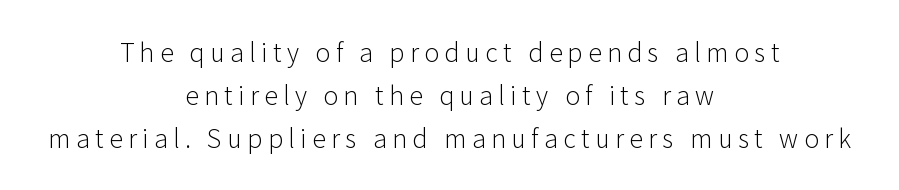
Q: Is the text bold? A: No.
Q: Is the text italic (slanted)? A: No, it is upright.
Q: Is the text underlined? A: No.
Q: How is the paragraph aligned? A: Centered.
Q: Is the spacing between letters normal or unusually wide? A: Unusually wide.
